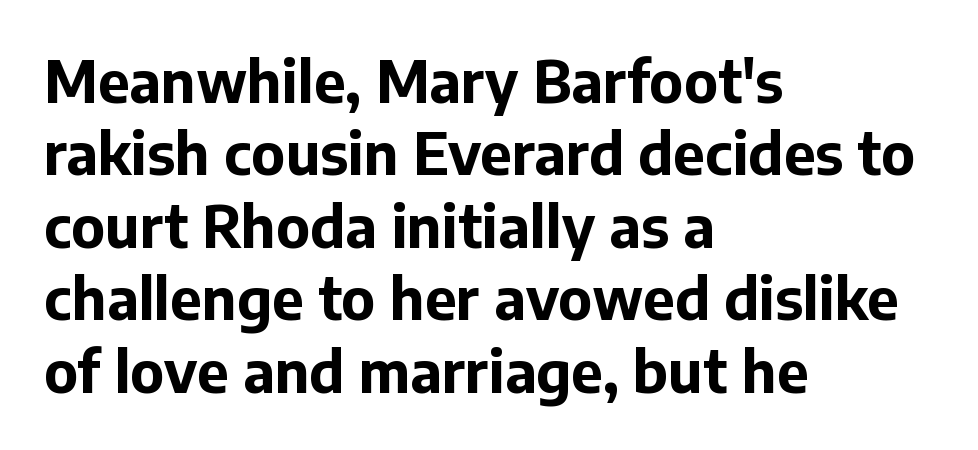
Q: Is the text bold? A: Yes.
Q: Is the text italic (slanted)? A: No, it is upright.
Q: Is the typeface a serif or a sans-serif typeface? A: Sans-serif.
Q: Is the text underlined? A: No.
Q: How is the paragraph aligned? A: Left-aligned.
Q: Is the spacing between letters normal or unusually wide? A: Normal.
Q: Is the spacing between lines tight, normal or loose? A: Normal.
Q: Width (condensed, normal, or wide)? A: Normal.
Q: Stroke contrast? A: Low.
Q: x-height? A: Medium.
Q: Monospaced? A: No.
